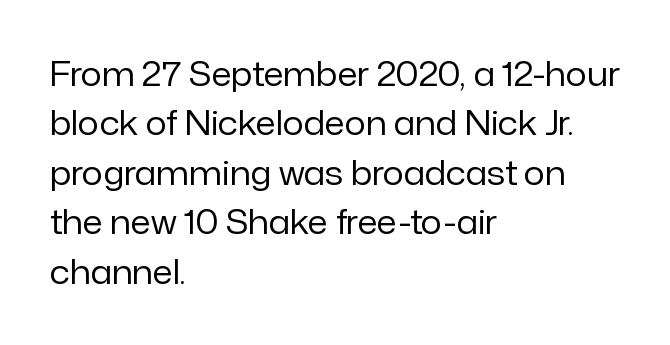
The image shows 33 px regular-weight sans-serif type, upright; set left-aligned, normal line spacing (1.5x), normal letter spacing, not underlined; low stroke contrast and a medium x-height.
